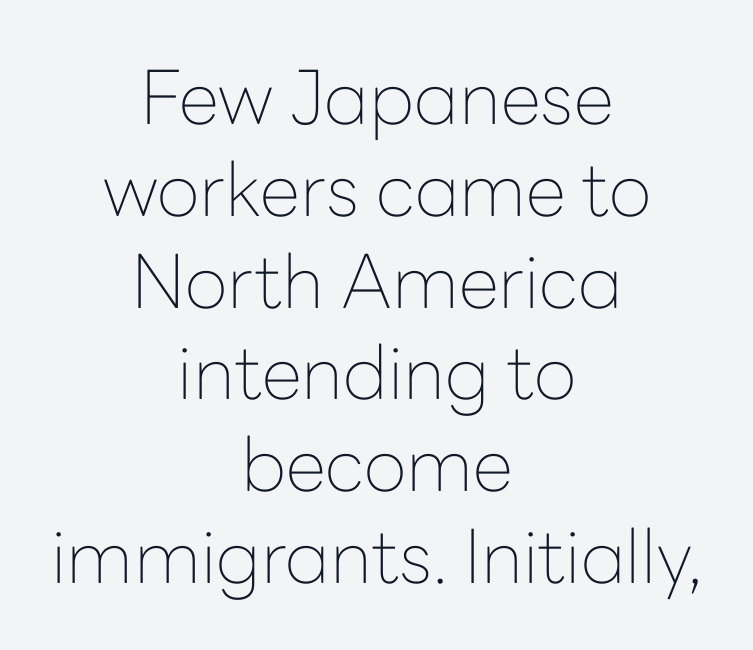
Rendered with straight, roman letterforms. In terms of letterform style, serifs are entirely absent. The tracking reads as untouched default to a designer's eye. Words float on clear page, feet unadorned.
